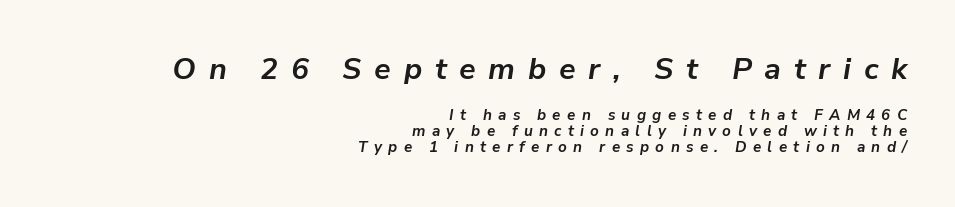
Underline: absent. Thick stems and heavy bowls — unmistakably bold. Block one is the big one; block two sits smaller underneath. Note the varied advance widths — an 'i' is clearly narrower than an 'm'. Compared with ordinary roman type, these characters are visibly tilted.
